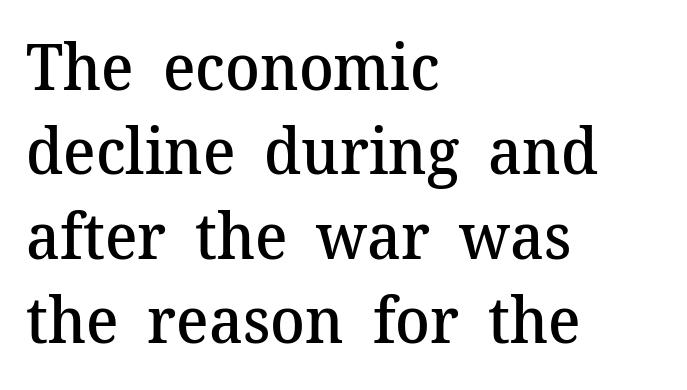
The image shows 64 px semibold serif type, upright; set left-aligned, normal line spacing (1.32x), normal letter spacing, not underlined; medium stroke contrast and a medium x-height.
